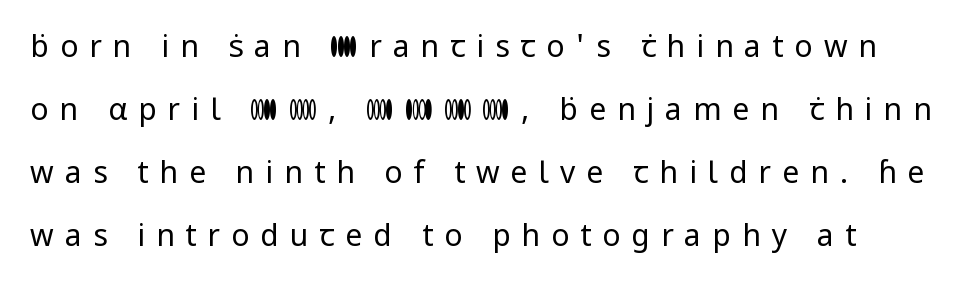
The image shows 30 px regular-weight sans-serif type, upright; set left-aligned, loose line spacing (2.1x), unusually wide letter spacing (+0.37 em), not underlined; low stroke contrast and a medium x-height.
